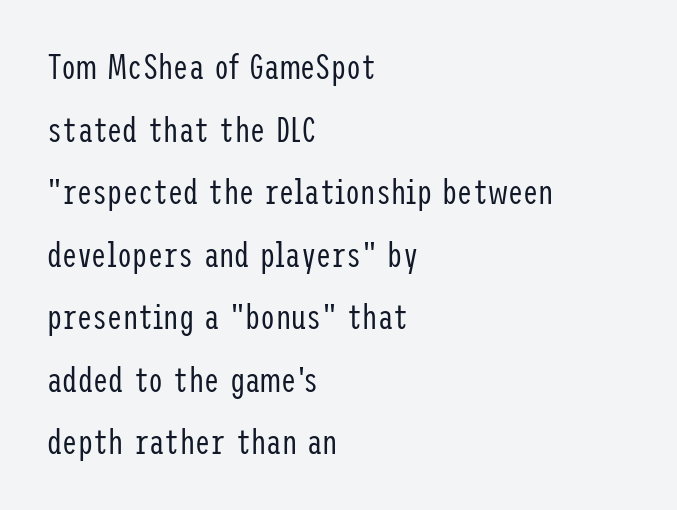
Q: Is the text bold? A: No.
Q: Is the text italic (slanted)? A: No, it is upright.
Q: Is the typeface a serif or a sans-serif typeface? A: Sans-serif.
Q: Is the text underlined? A: No.
Q: How is the paragraph aligned? A: Left-aligned.
Q: Is the spacing between letters normal or unusually wide? A: Normal.
Q: Width (condensed, normal, or wide)? A: Condensed.
Q: Stroke contrast? A: Low.
Q: x-height? A: Medium.
